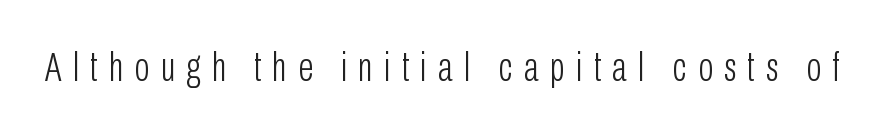
Nope, no serifs anywhere on these letters. Words appear elongated and porous because spacing is wide. Each letter keeps its own natural width here, so spacing adapts to shape. The strokes carry an ordinary text weight at most. The font's upright variant was chosen for this text. Has an underline been added? It has not.
